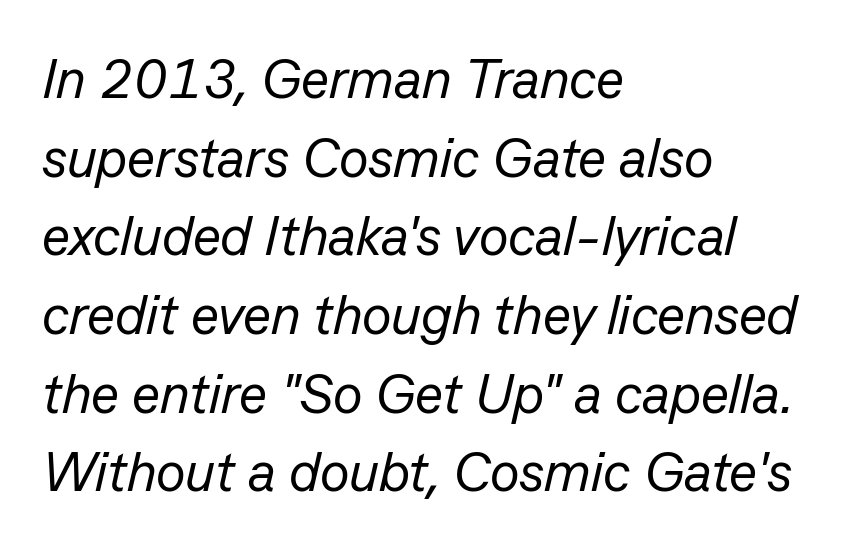
Q: Is the text bold? A: No.
Q: Is the text italic (slanted)? A: Yes, it leans right by about 13 degrees.
Q: Is the text underlined? A: No.
Q: How is the paragraph aligned? A: Left-aligned.
Q: Is the spacing between letters normal or unusually wide? A: Normal.
Q: Is the spacing between lines tight, normal or loose? A: Normal.
Q: Width (condensed, normal, or wide)? A: Normal.
Q: Stroke contrast? A: Low.
Q: x-height? A: Medium.
Q: Monospaced? A: No.
